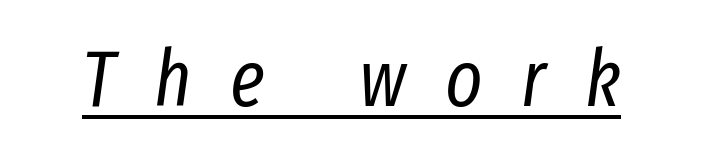
Quick note: underline on. This is oblique type, the kind used for emphasis or titles. Weight class: somewhere from thin through regular. Is this a fixed-width face? No — the glyphs have proportional, varying widths. The horizontal fit of the characters is loose and conspicuously gappy.
